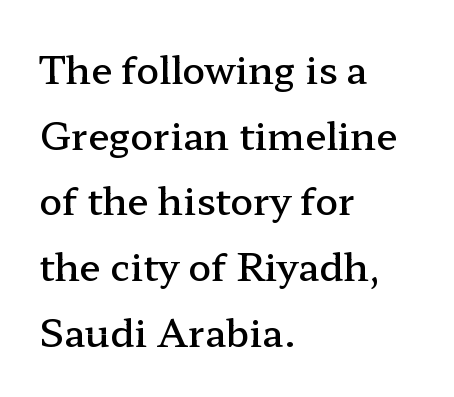
The image shows 38 px semibold, wide serif type, upright; set left-aligned, line spacing 1.73x, normal letter spacing, not underlined; low stroke contrast and a medium x-height.
